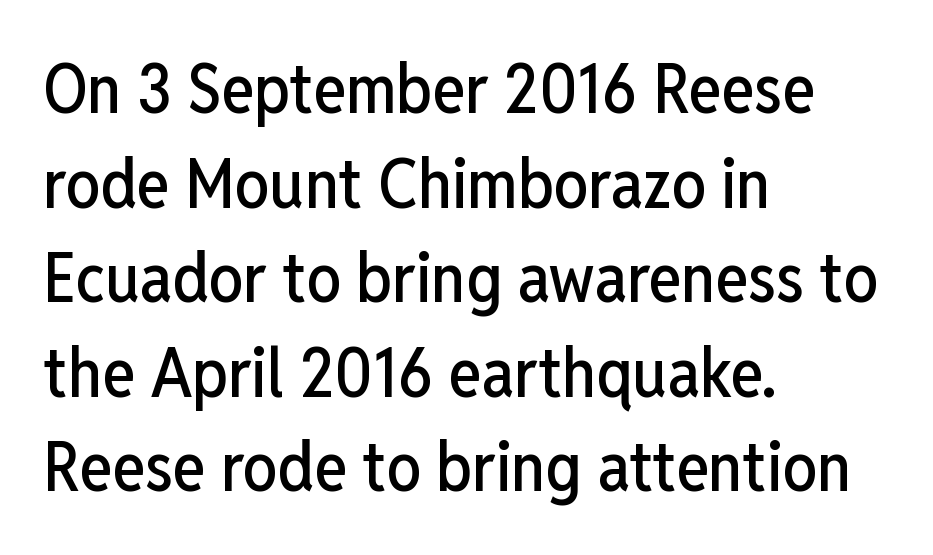
The specimen omits any rule beneath the text block's lines. You can tell it's not italic because the verticals are truly vertical. Horizontal alignment here is leftward, the default for most running prose. Think of a printed novel: that variable character pitch is what you see here. Nothing unusual about the tracking: characters are spaced as the font intends.
